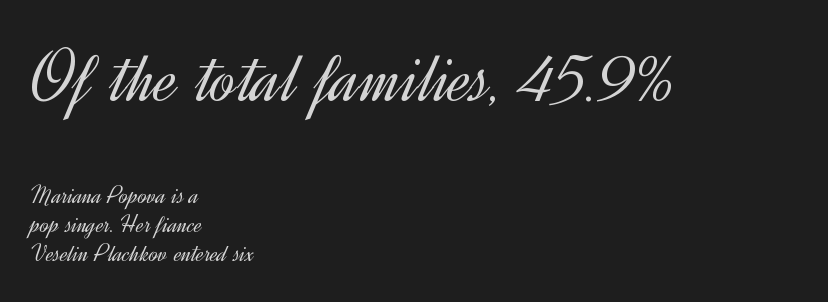
{"serif": "no", "bold": "no", "weight": "light", "width": "normal", "x_height": "small", "monospaced": "no", "underline": "no", "align": "left", "line_spacing": "tight", "line_spacing_ratio": 1.12, "letter_spacing": "normal", "letter_spacing_em": 0.0, "larger_block": "first", "size_ratio": 2.96, "glyph_px": 77}
